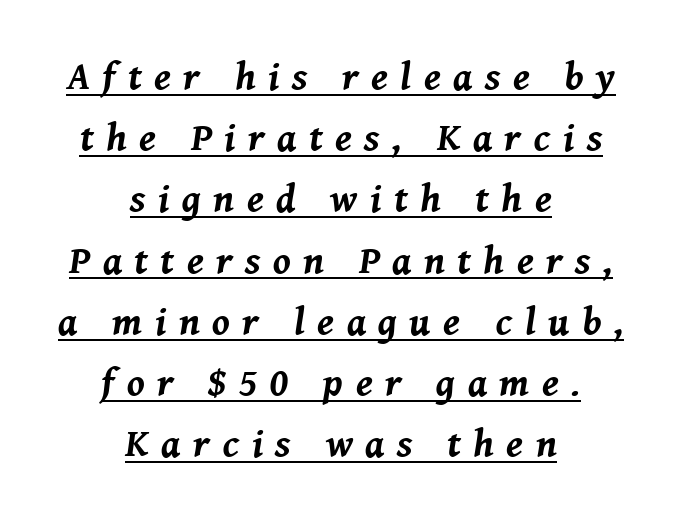
Horizontally, the lines are justified to the midpoint only. Honestly, the underline is the first thing you notice here. In terms of weight, the rendering is a true, heavy bold. The tracking jumps out immediately: characters are airy and widely separated. Proportional: the letters do not fall into vertical columns.
